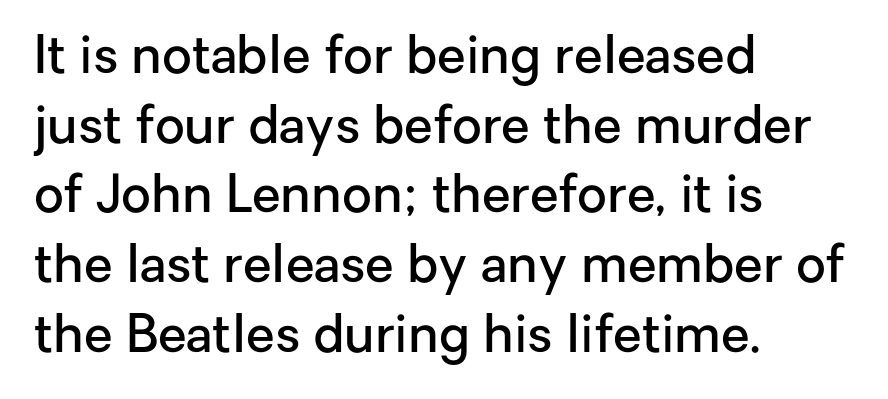
The image shows 52 px semibold sans-serif type, upright; set left-aligned, normal line spacing (1.34x), normal letter spacing, not underlined; low stroke contrast and a medium x-height.
